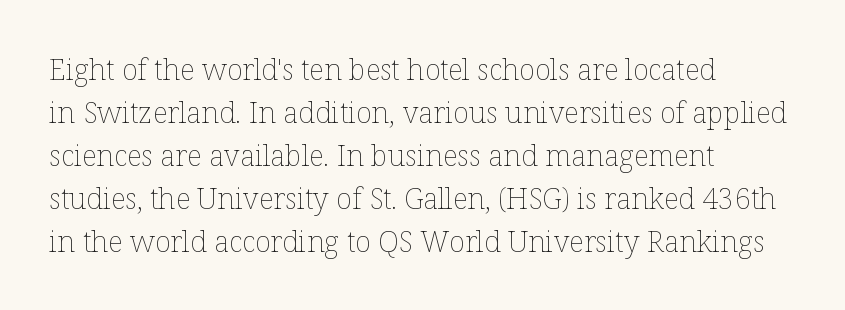
{"italic": "no", "bold": "no", "weight": "thin", "width": "normal", "stroke_contrast": "low", "x_height": "medium", "monospaced": "no", "underline": "no", "align": "left", "line_spacing": "normal", "line_spacing_ratio": 1.48, "letter_spacing": "normal", "letter_spacing_em": 0.0, "glyph_px": 29}
